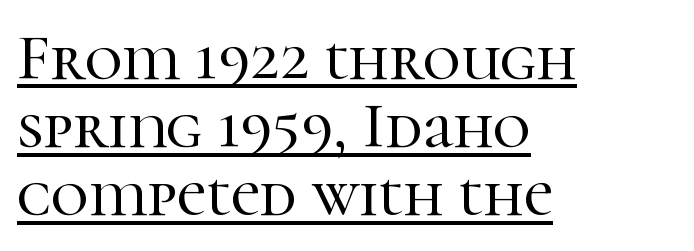
Q: Is the text italic (slanted)? A: No, it is upright.
Q: Is the typeface a serif or a sans-serif typeface? A: Serif.
Q: Is the text underlined? A: Yes.
Q: How is the paragraph aligned? A: Left-aligned.
Q: Is the spacing between letters normal or unusually wide? A: Normal.
Q: Is the spacing between lines tight, normal or loose? A: Tight.
Q: Width (condensed, normal, or wide)? A: Normal.
Q: Stroke contrast? A: High.
Q: x-height? A: Medium.
Q: Monospaced? A: No.
